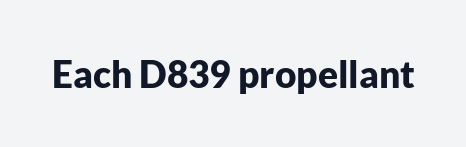
The image shows 37 px bold sans-serif type, upright; set normal letter spacing, not underlined; low stroke contrast and a medium x-height.
